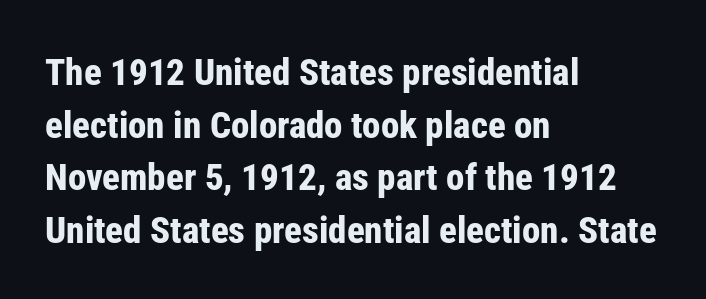
The gaps between neighbouring characters are ordinary and unremarkable. The rendering uses a moderate line-height, typical for paragraphs. Students, this is bold: see how much ink each stroke carries. This sample has the flowing, uneven cadence of proportional lettering. Just letters on the line, the space beneath them empty. These lines were composed using upright roman letters.
